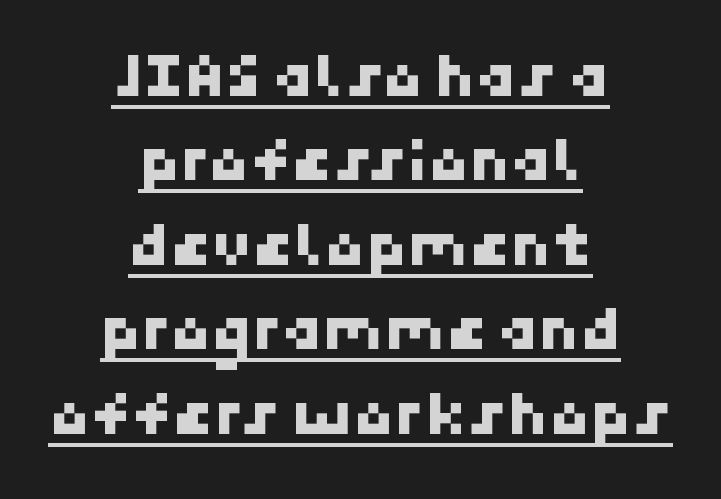
Q: Is the typeface a serif or a sans-serif typeface? A: Sans-serif.
Q: Is the text underlined? A: Yes.
Q: How is the paragraph aligned? A: Centered.
Q: Is the spacing between letters normal or unusually wide? A: Normal.
Q: Is the spacing between lines tight, normal or loose? A: Normal.
Q: Width (condensed, normal, or wide)? A: Normal.
Q: Stroke contrast? A: Low.
Q: x-height? A: Medium.
